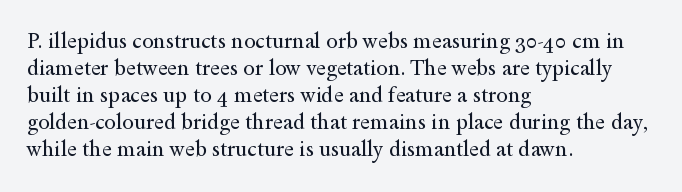
{"italic": "no", "bold": "no", "underline": "no", "align": "left", "line_spacing": "normal", "line_spacing_ratio": 1.28, "letter_spacing": "normal", "letter_spacing_em": 0.0, "glyph_px": 21}
